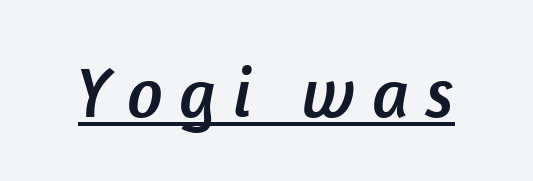
The image shows 71 px sans-serif type; set unusually wide letter spacing (+0.23 em), underlined; low stroke contrast and a medium x-height.
